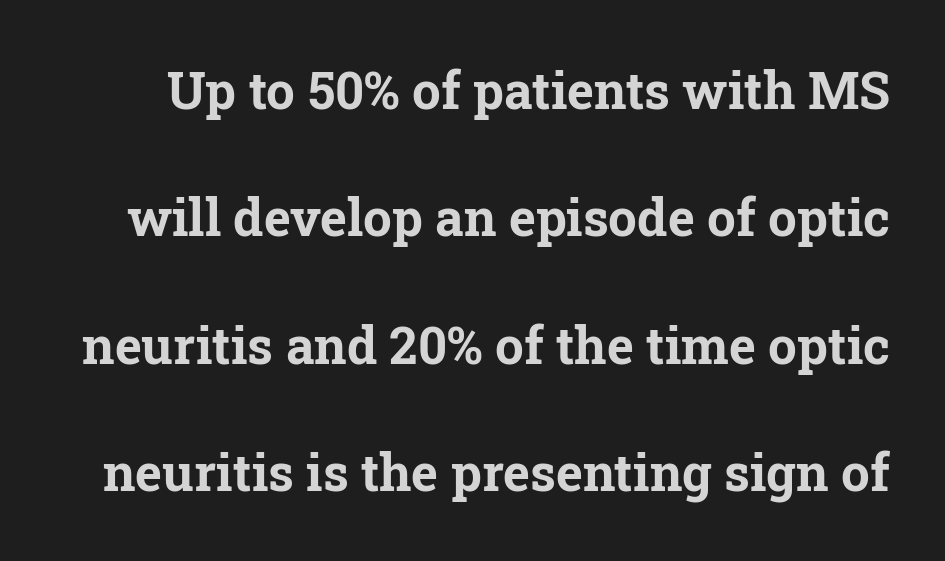
{"serif": "yes", "italic": "no", "bold": "yes", "weight": "bold", "width": "normal", "stroke_contrast": "low", "x_height": "medium", "monospaced": "no", "underline": "no", "line_spacing": "loose", "line_spacing_ratio": 2.5, "letter_spacing": "normal", "letter_spacing_em": 0.0, "glyph_px": 51}
